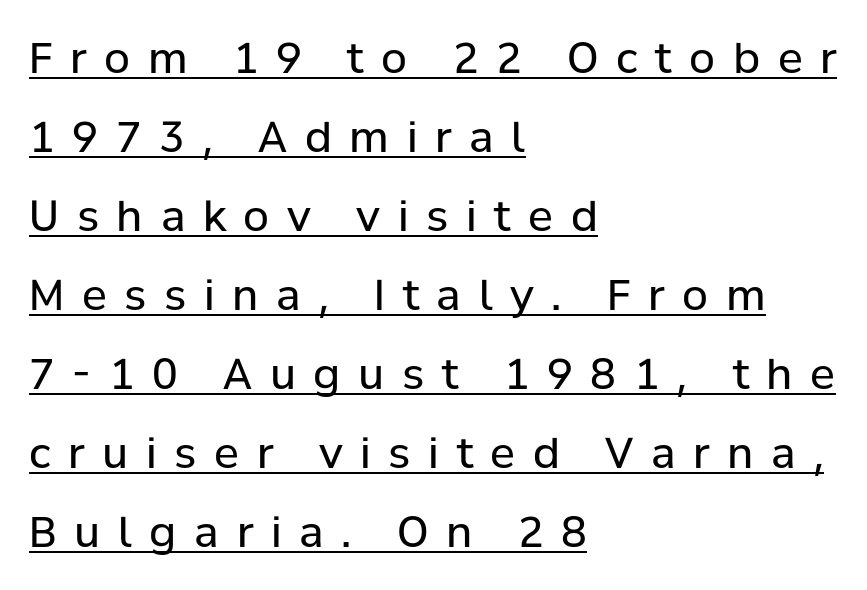
{"serif": "no", "italic": "no", "bold": "no", "weight": "regular", "width": "normal", "stroke_contrast": "low", "x_height": "medium", "monospaced": "no", "underline": "yes", "align": "left", "line_spacing_ratio": 1.88, "letter_spacing": "wide", "letter_spacing_em": 0.42, "glyph_px": 42}
